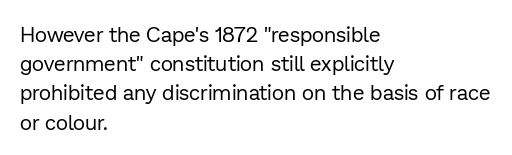
The image shows 21 px text type, upright; set left-aligned, normal line spacing (1.39x), normal letter spacing, not underlined.
